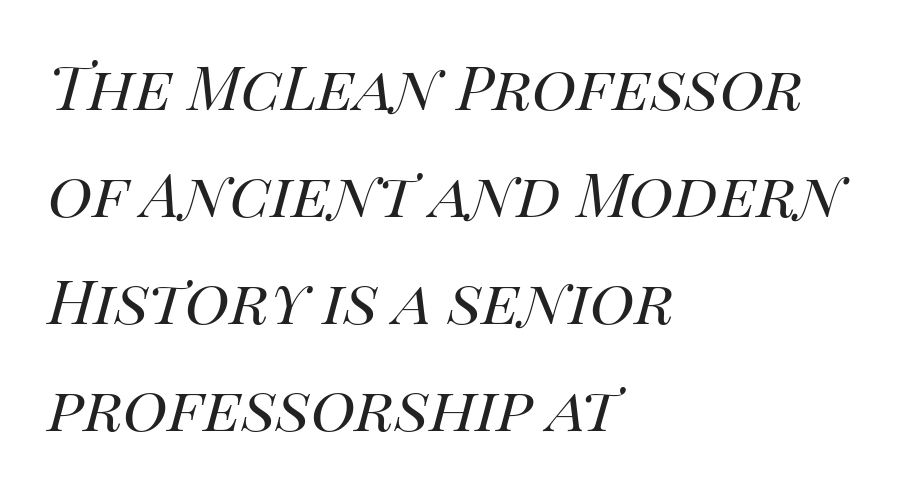
You could not count columns in this text — the font is proportionally spaced. Line starts are locked; line ends wander. The rendering applies a slant to the glyphs. Plain, unruled lines of type.
